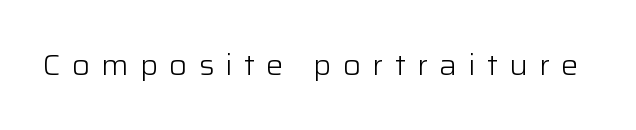
The image shows 29 px light sans-serif type, upright; set unusually wide letter spacing (+0.39 em), not underlined; low stroke contrast and a medium x-height.
